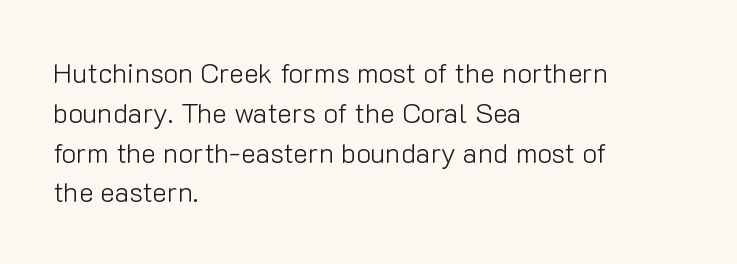
Upright lettering throughout. Compared with a centered layout, this one pins lines to the left instead. The line texture is even and compact thanks to regular tracking. Look at the bottom of the vertical strokes: they stop flat, with no serifs. The face used here is proportionally spaced, like ordinary book or web type. Summary of weight: not heavy and not bold.
